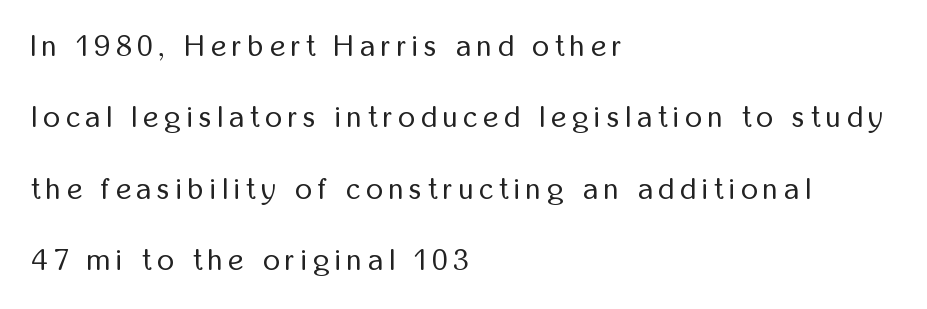
The image shows 29 px regular-weight, condensed sans-serif type, upright; set left-aligned, loose line spacing (2.46x), unusually wide letter spacing (+0.21 em), not underlined; low stroke contrast and a medium x-height.
